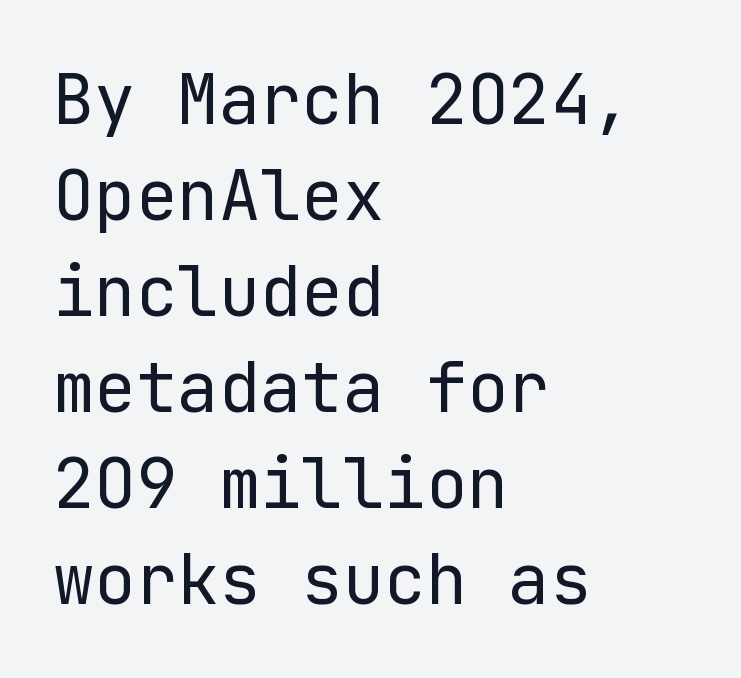
The weight tops out at a normal text grade. Plain, unruled lines of type. Compared with typical paragraphs, the rows here are spaced about the same. What kind of face is this? One without serifs — a sans.
